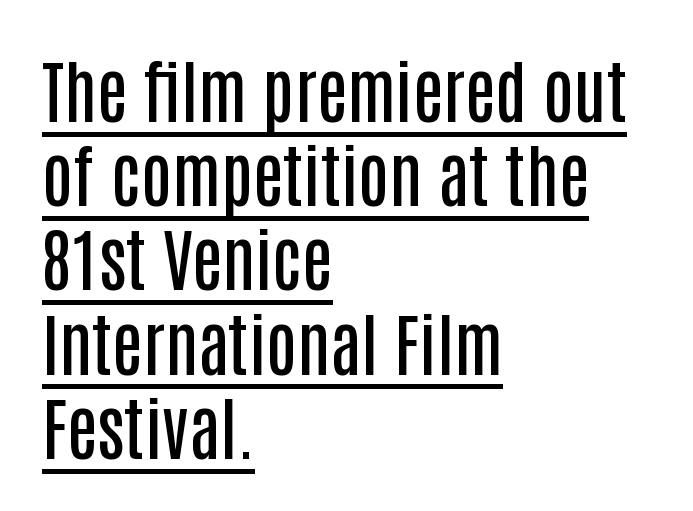
Q: Is the text bold? A: Semi-bold.
Q: Is the text italic (slanted)? A: No, it is upright.
Q: Is the typeface a serif or a sans-serif typeface? A: Sans-serif.
Q: Is the text underlined? A: Yes.
Q: How is the paragraph aligned? A: Left-aligned.
Q: Is the spacing between letters normal or unusually wide? A: Normal.
Q: Width (condensed, normal, or wide)? A: Condensed.
Q: Stroke contrast? A: Low.
Q: x-height? A: Large.
Q: Monospaced? A: No.
